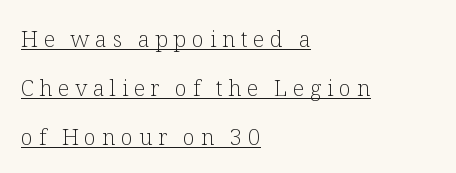
The passage shown is not bold in any degree. Quick note: interline space is abundant. Reading down the block, your eye returns to a fixed left position each line. Every word sits above its own underline. Students, note that the glyphs here are deliberately spaced far apart.
